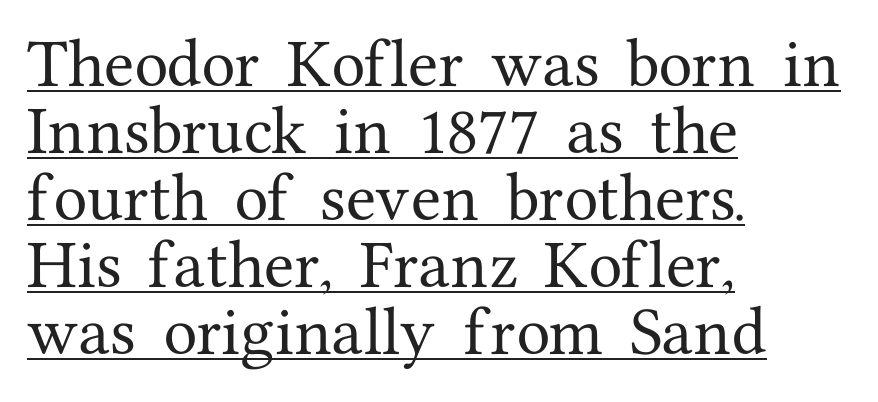
Q: Is the text italic (slanted)? A: No, it is upright.
Q: Is the typeface a serif or a sans-serif typeface? A: Serif.
Q: Is the text underlined? A: Yes.
Q: How is the paragraph aligned? A: Left-aligned.
Q: Is the spacing between letters normal or unusually wide? A: Normal.
Q: Width (condensed, normal, or wide)? A: Normal.
Q: Stroke contrast? A: Medium.
Q: x-height? A: Medium.
Q: Monospaced? A: No.
